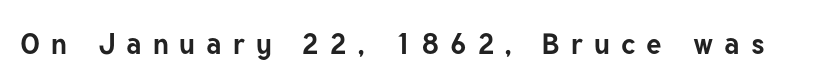
Caption: expanded tracking, letters set apart. The typeface chosen for these lines omits serifs. Nope, not italic — everything's standing straight. The specimen omits any rule beneath the text block's lines. Spacing verdict: proportional, widths tailored to each character. A full-strength bold gives these letters their thick strokes.
